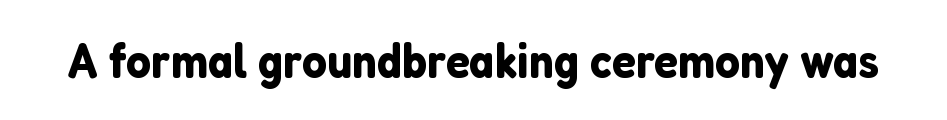
{"serif": "no", "italic": "no", "width": "normal", "stroke_contrast": "low", "x_height": "medium", "monospaced": "no", "underline": "no", "letter_spacing": "normal", "letter_spacing_em": 0.0, "glyph_px": 49}
